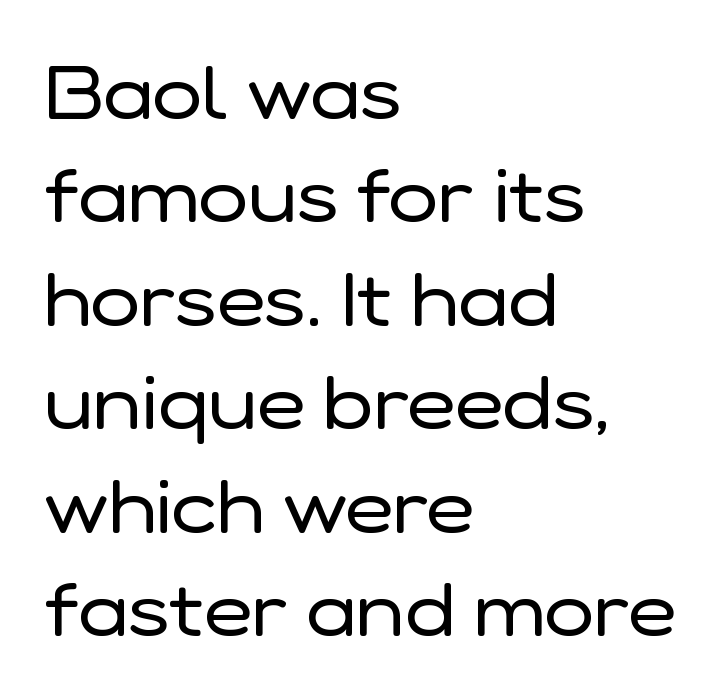
The lines are quadded left. The space between consecutive lines is moderate. Words appear dense and cohesive because spacing is normal. Honestly, there is no underline to notice here at all. This is sans-serif lettering, the kind often seen on screens and signage.
